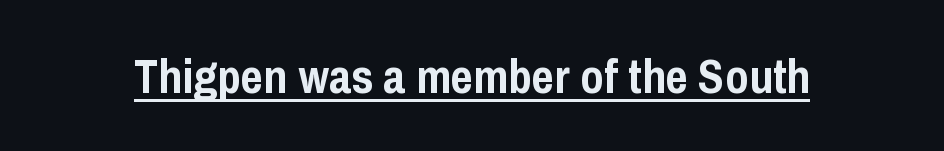
The characters look thick and weighty, a clear bold. The axis of the letterforms is exactly vertical. Notice how a bar underscores the lettering throughout. There is no visible air inserted between adjacent glyphs.
